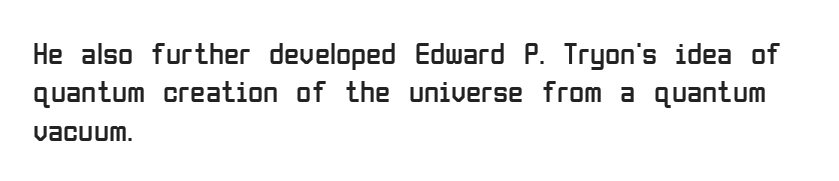
Q: Is the text bold? A: No.
Q: Is the text italic (slanted)? A: No, it is upright.
Q: Is the typeface a serif or a sans-serif typeface? A: Sans-serif.
Q: Is the text underlined? A: No.
Q: How is the paragraph aligned? A: Left-aligned.
Q: Is the spacing between letters normal or unusually wide? A: Normal.
Q: Width (condensed, normal, or wide)? A: Condensed.
Q: Stroke contrast? A: Low.
Q: x-height? A: Medium.
Q: Monospaced? A: No.
